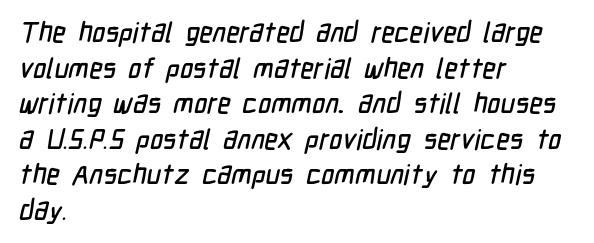
{"serif": "no", "width": "condensed", "stroke_contrast": "low", "x_height": "medium", "monospaced": "no", "underline": "no", "align": "left", "line_spacing": "normal", "line_spacing_ratio": 1.27, "letter_spacing": "normal", "letter_spacing_em": 0.0, "glyph_px": 28}
